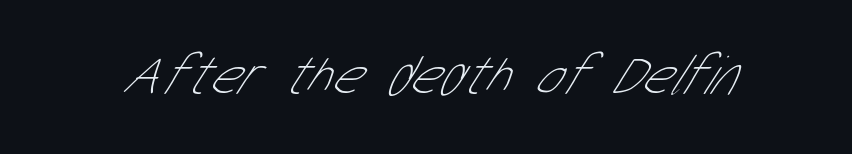
The image shows 57 px thin, condensed sans-serif type; set normal letter spacing, not underlined; low stroke contrast and a medium x-height.
